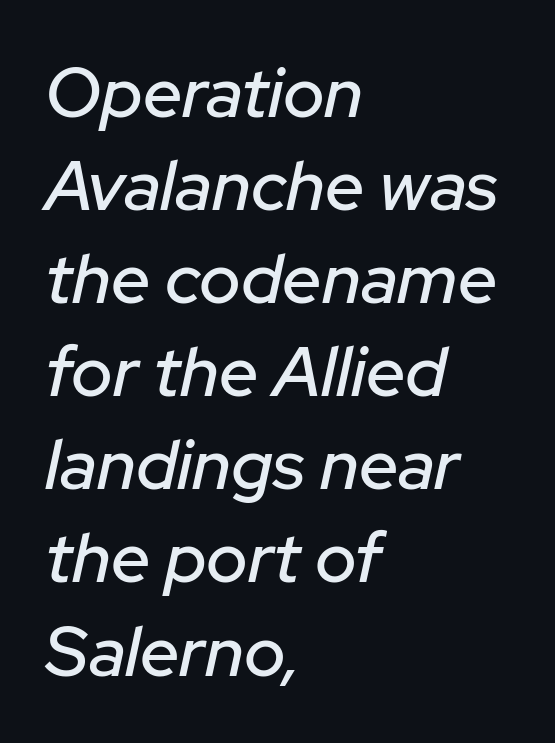
Do the characters align in a grid? No, the font is proportional. The lettering tilts uniformly, giving the passage an italic look. Inter-character spacing is left at the font's built-in metrics. Honestly, there is no underline to notice here at all. Line spacing here is normal. These lines stack with their left ends in a neat column.
